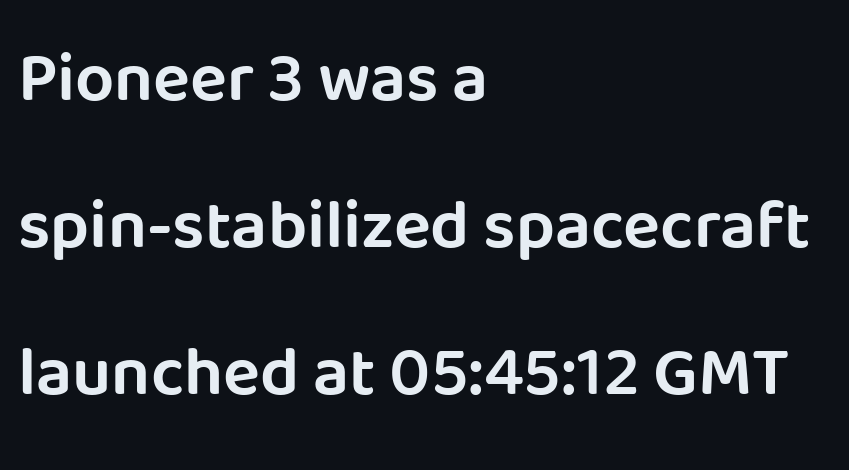
It's the straight-up-and-down kind of type. Rule under the text: the space is simply empty. Observe the ordinary spacing: letters are neighbours, not strangers. This sample is left-justified, so line endings fall wherever the words run out.
